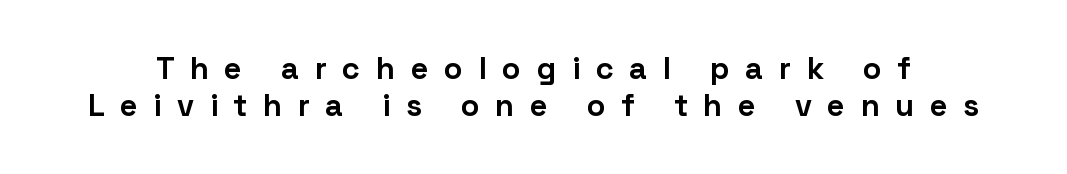
{"serif": "no", "italic": "no", "bold": "yes", "weight": "bold", "width": "normal", "stroke_contrast": "low", "x_height": "medium", "monospaced": "no", "underline": "no", "line_spacing_ratio": 1.18, "letter_spacing": "wide", "letter_spacing_em": 0.5, "glyph_px": 31}
